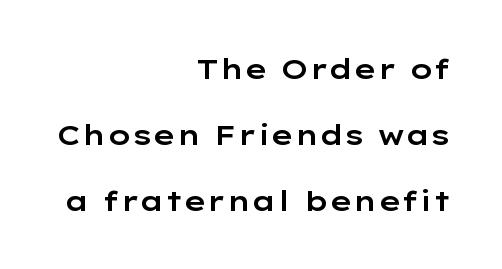
{"serif": "no", "italic": "no", "width": "wide", "stroke_contrast": "low", "x_height": "medium", "monospaced": "no", "underline": "no", "align": "right", "line_spacing": "loose", "line_spacing_ratio": 2.35, "letter_spacing": "normal", "letter_spacing_em": 0.0, "glyph_px": 28}
